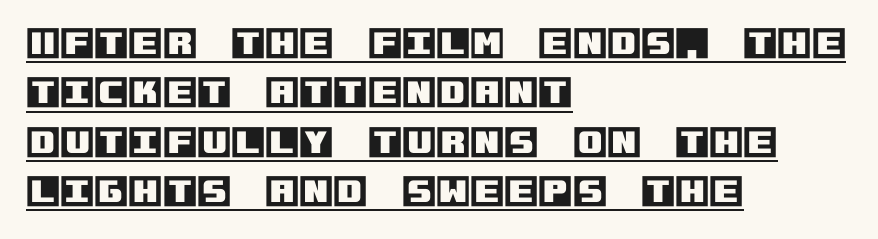
Q: Is the text italic (slanted)? A: No, it is upright.
Q: Is the text underlined? A: Yes.
Q: How is the paragraph aligned? A: Left-aligned.
Q: Is the spacing between letters normal or unusually wide? A: Normal.
Q: Is the spacing between lines tight, normal or loose? A: Normal.
Q: Width (condensed, normal, or wide)? A: Normal.
Q: x-height? A: Large.
